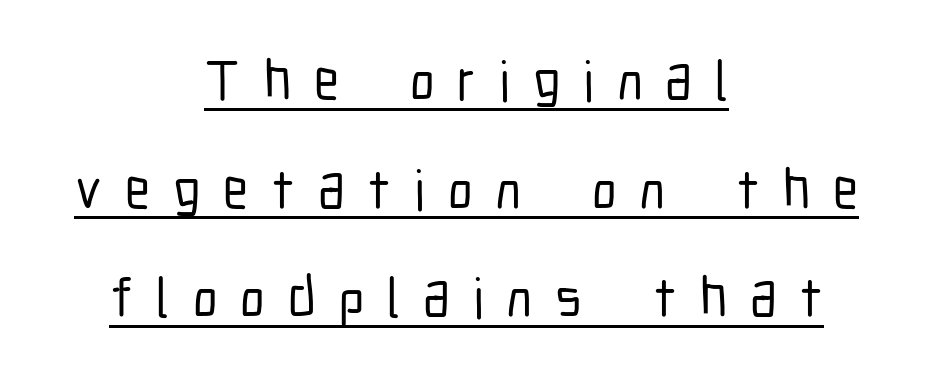
The image shows 56 px condensed sans-serif type, upright; set centered, loose line spacing (1.94x), unusually wide letter spacing (+0.41 em), underlined; low stroke contrast and a medium x-height.
